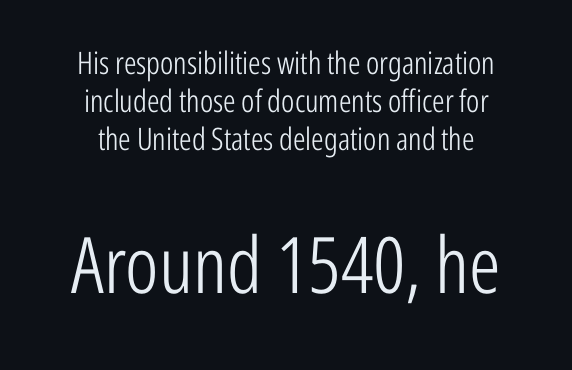
{"serif": "no", "italic": "no", "bold": "no", "weight": "light", "width": "condensed", "stroke_contrast": "low", "x_height": "medium", "monospaced": "no", "underline": "no", "align": "center", "line_spacing_ratio": 1.22, "letter_spacing": "normal", "letter_spacing_em": 0.0, "larger_block": "second", "size_ratio": 2.52, "glyph_px": 78}
